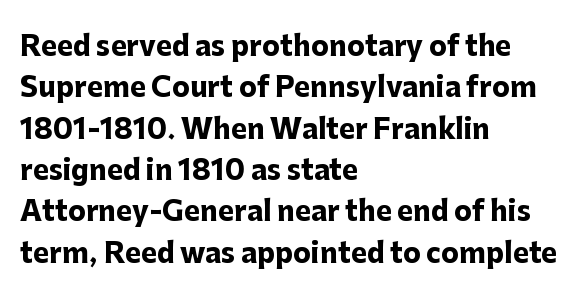
This block has exactly the height ordinary leading produces. The letterforms sit shoulder to shoulder at normal distance. On the weight axis this lands at bold, roughly 700. Line beginnings align vertically; line endings do not. A roman cut, with each character standing at attention.
